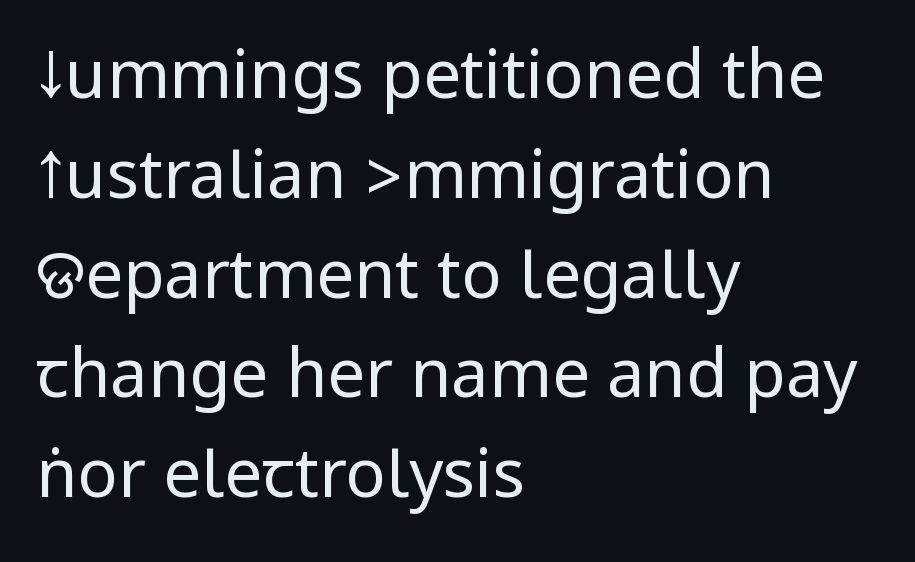
{"serif": "no", "italic": "no", "bold": "no", "weight": "regular", "width": "condensed", "stroke_contrast": "low", "underline": "no", "align": "left", "line_spacing": "normal", "line_spacing_ratio": 1.49, "letter_spacing": "normal", "letter_spacing_em": 0.0, "glyph_px": 67}
